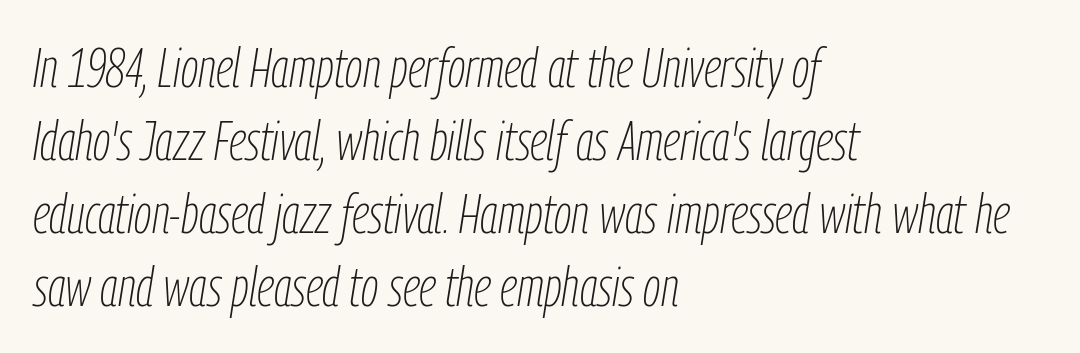
These lines are set flush left with a ragged right edge. Would a proofreader flag this as italicized? Yes. Vertically, the passage feels balanced, rows spaced as you'd expect. Standard letterfit; no display-style spreading of the glyphs.
